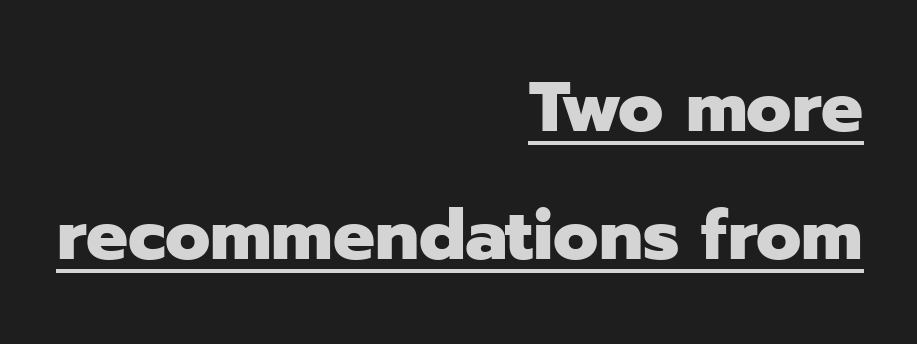
Casual observation: everything's shoved over to the right. It's the straight-up-and-down kind of type. Underline: present. Chunky letters — that's bold for sure. Is the letter spacing exaggerated? No — it looks like the ordinary default. These lines are rendered in a variable-pitch font.
